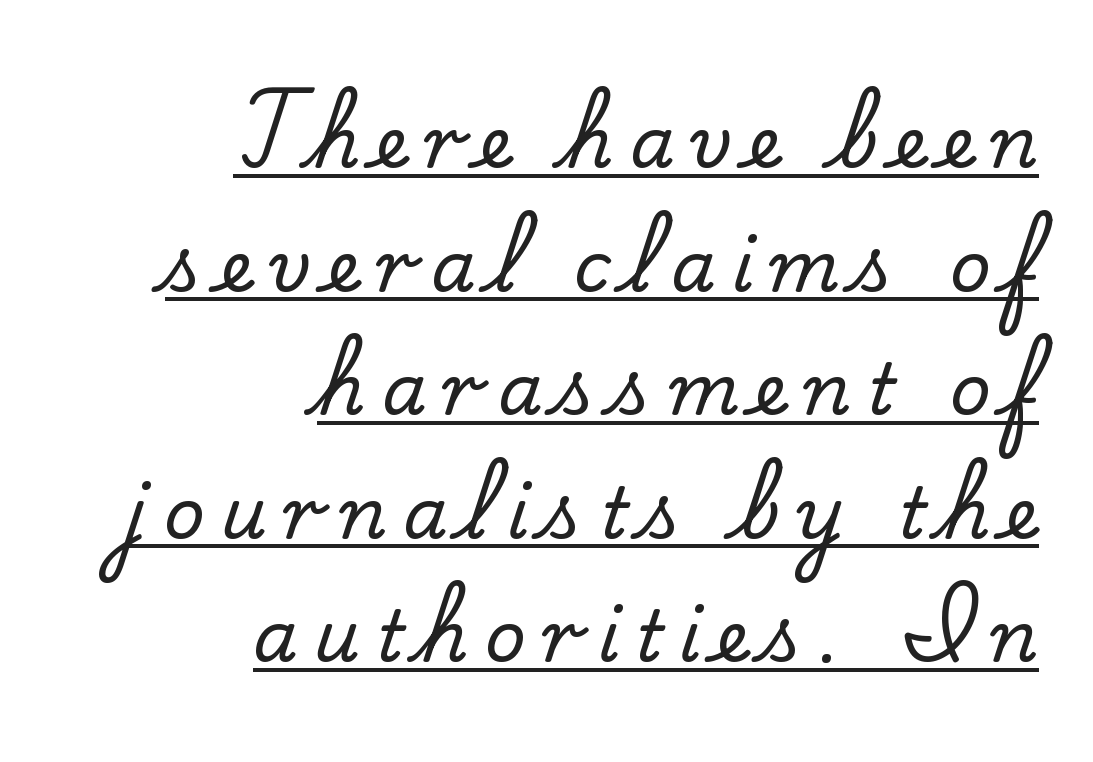
Q: Is the text italic (slanted)? A: Yes.
Q: Is the typeface a serif or a sans-serif typeface? A: Serif.
Q: Is the text underlined? A: Yes.
Q: How is the paragraph aligned? A: Right-aligned.
Q: Is the spacing between letters normal or unusually wide? A: Unusually wide.
Q: Width (condensed, normal, or wide)? A: Normal.
Q: Stroke contrast? A: Low.
Q: x-height? A: Small.
Q: Monospaced? A: No.
